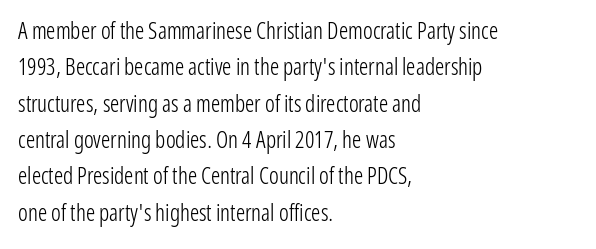
The image shows 23 px text type, upright; set left-aligned, normal line spacing (1.58x), normal letter spacing, not underlined.
